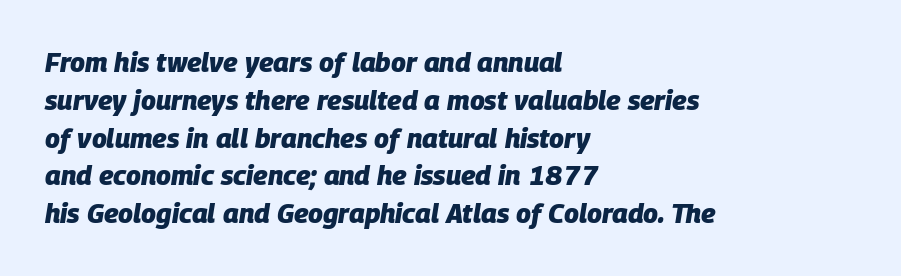
Q: Is the text bold? A: Yes.
Q: Is the text italic (slanted)? A: Yes, it leans right by about 9 degrees.
Q: Is the text underlined? A: No.
Q: How is the paragraph aligned? A: Left-aligned.
Q: Is the spacing between letters normal or unusually wide? A: Normal.
Q: Is the spacing between lines tight, normal or loose? A: Normal.
